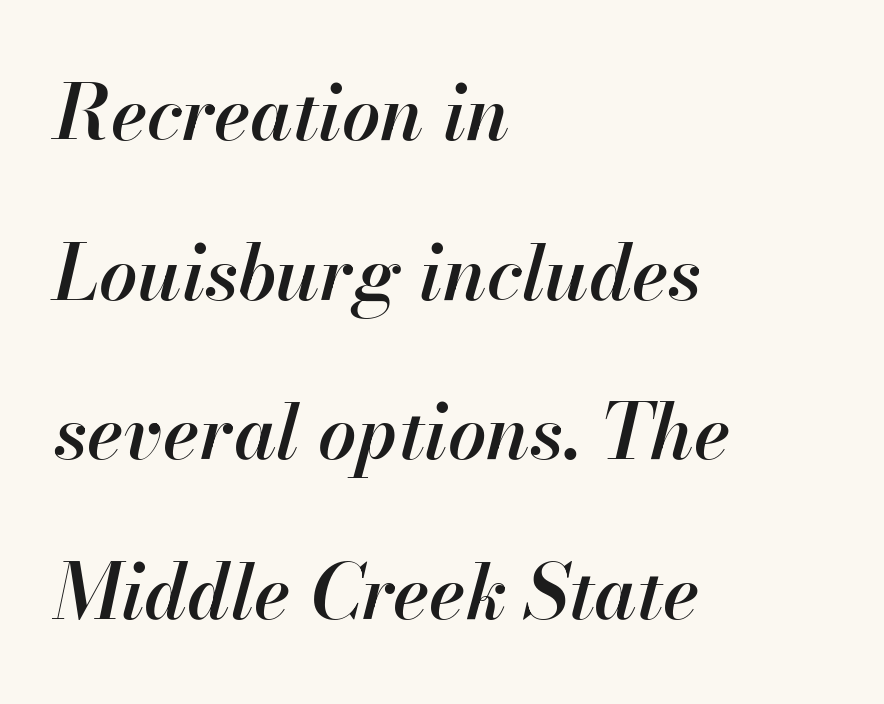
Note the varied advance widths — an 'i' is clearly narrower than an 'm'. The axis of the letterforms is tilted away from vertical. The strokes are fattened partway — semibold, not bold. Line starts are locked; line ends wander. Does the leading feel generous? Absolutely, it's lavish. The strip under each line holds only bare page.
